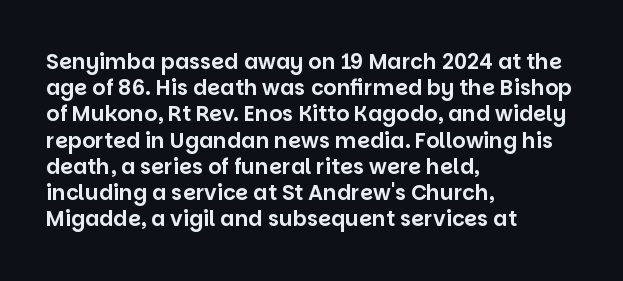
The image shows 21 px text type, upright; set left-aligned, normal line spacing (1.25x), normal letter spacing, not underlined.
